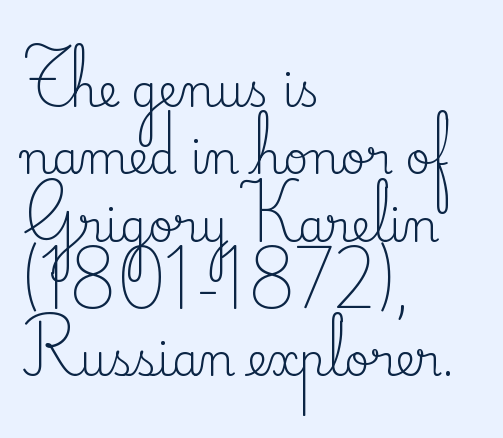
{"serif": "yes", "italic": "no", "bold": "no", "weight": "regular", "width": "normal", "stroke_contrast": "medium", "x_height": "small", "monospaced": "no", "underline": "no", "align": "left", "line_spacing": "normal", "line_spacing_ratio": 1.53, "letter_spacing": "normal", "letter_spacing_em": 0.0, "glyph_px": 44}
